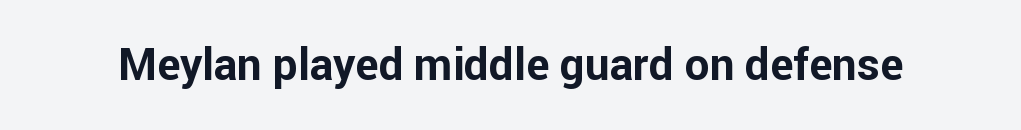
The image shows 44 px bold sans-serif type, upright; set normal letter spacing, not underlined; low stroke contrast and a medium x-height.
